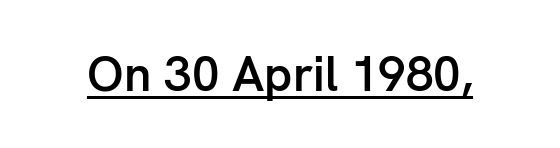
Does extra space separate the letters? No, they use regular spacing. In designer terms, the underline attribute is active on this setting. Is there any slant? The stems are plumb. Here the designer chose a conventional face with non-uniform glyph widths.
